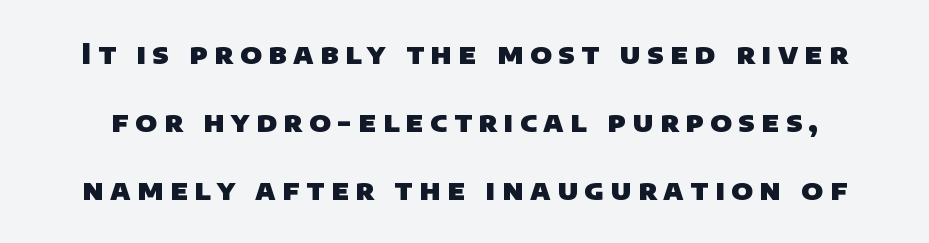
Bare-footed words on every line. Is this a fixed-width face? No — the glyphs have proportional, varying widths. What's the leading like? Stretched, with rows far apart. Serif or sans? Sans — the stroke terminals are bare. The tracking jumps out immediately: characters are airy and widely separated. Summary of weight: heavy, a full bold.
